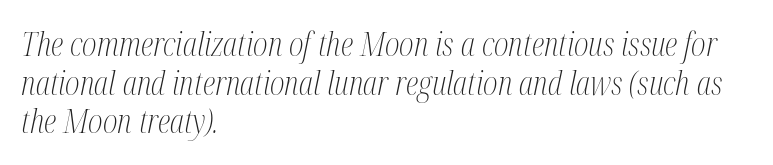
Q: Is the text bold? A: No.
Q: Is the text italic (slanted)? A: Yes, it leans right by about 12 degrees.
Q: Is the typeface a serif or a sans-serif typeface? A: Serif.
Q: Is the text underlined? A: No.
Q: How is the paragraph aligned? A: Left-aligned.
Q: Is the spacing between letters normal or unusually wide? A: Normal.
Q: Width (condensed, normal, or wide)? A: Condensed.
Q: Stroke contrast? A: Medium.
Q: x-height? A: Medium.
Q: Monospaced? A: No.
